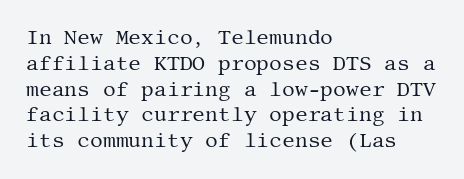
{"italic": "no", "bold": "no", "underline": "no", "align": "left", "line_spacing": "normal", "line_spacing_ratio": 1.29, "letter_spacing": "normal", "letter_spacing_em": 0.0, "glyph_px": 20}
